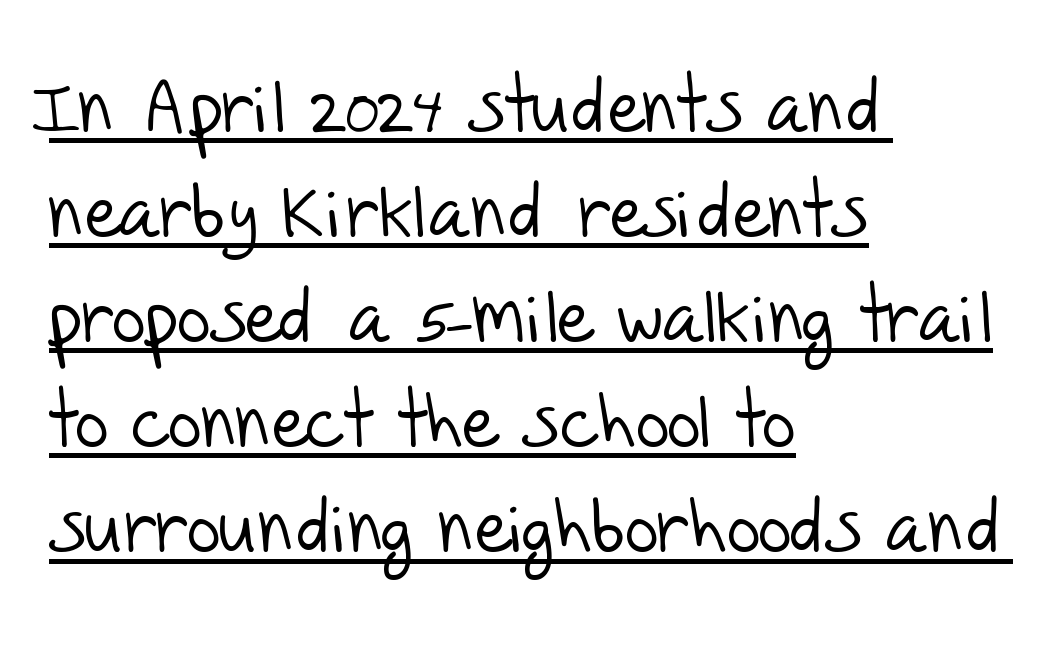
Q: Is the text bold? A: No.
Q: Is the typeface a serif or a sans-serif typeface? A: Sans-serif.
Q: Is the text underlined? A: Yes.
Q: How is the paragraph aligned? A: Left-aligned.
Q: Is the spacing between letters normal or unusually wide? A: Normal.
Q: Is the spacing between lines tight, normal or loose? A: Normal.
Q: Width (condensed, normal, or wide)? A: Normal.
Q: Stroke contrast? A: Low.
Q: x-height? A: Large.
Q: Monospaced? A: No.
